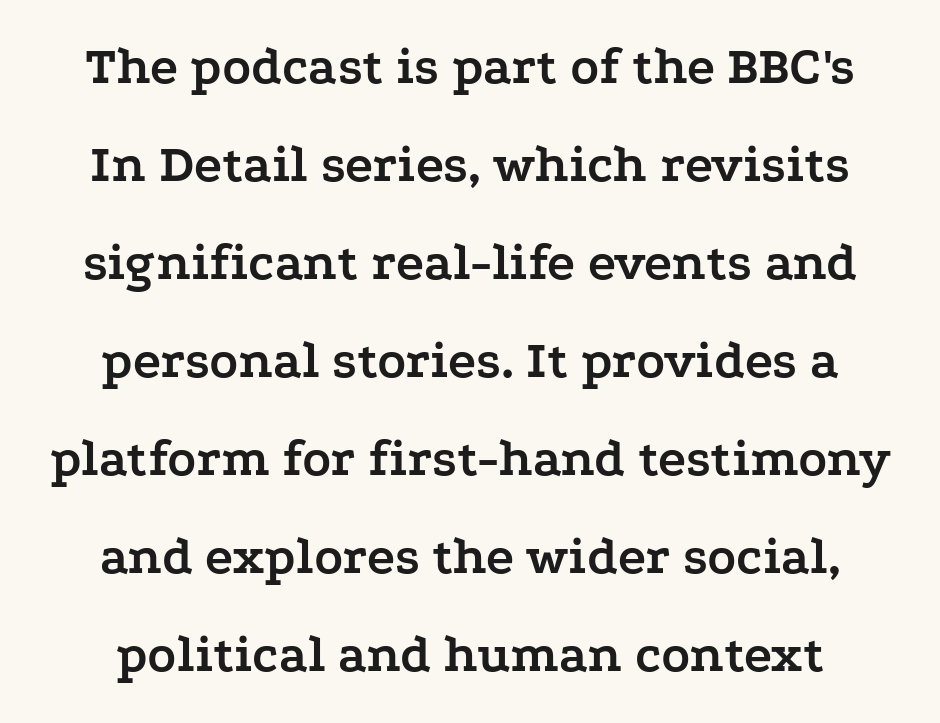
{"serif": "yes", "italic": "no", "bold": "yes", "weight": "semibold", "width": "wide", "stroke_contrast": "low", "x_height": "medium", "monospaced": "no", "underline": "no", "line_spacing_ratio": 1.85, "letter_spacing": "normal", "letter_spacing_em": 0.0, "glyph_px": 53}
